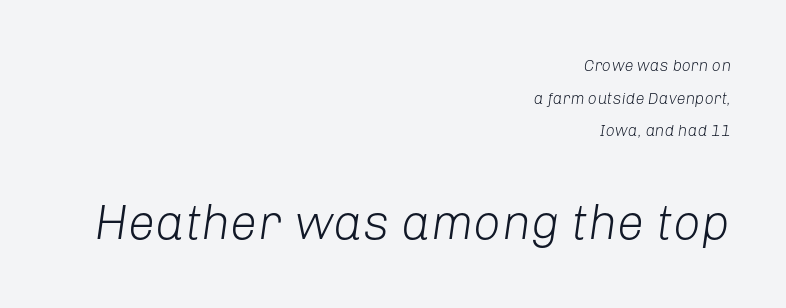
{"italic": "yes", "lean": "right", "slant_degrees": 8, "bold": "no", "weight": "light", "width": "normal", "stroke_contrast": "low", "x_height": "medium", "monospaced": "no", "underline": "no", "align": "right", "line_spacing": "loose", "line_spacing_ratio": 2.04, "letter_spacing": "normal", "letter_spacing_em": 0.0, "larger_block": "second", "size_ratio": 3.06, "glyph_px": 49}
